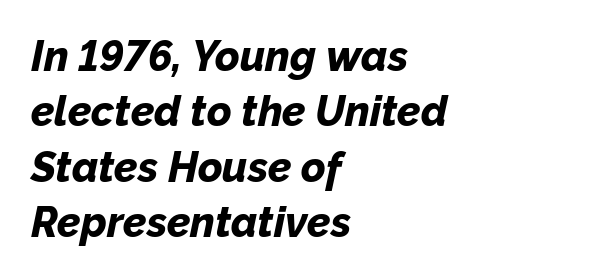
{"italic": "yes", "lean": "right", "slant_degrees": 12, "bold": "yes", "weight": "bold", "width": "normal", "stroke_contrast": "low", "x_height": "medium", "monospaced": "no", "underline": "no", "align": "left", "line_spacing": "normal", "line_spacing_ratio": 1.32, "letter_spacing": "normal", "letter_spacing_em": 0.0, "glyph_px": 42}
